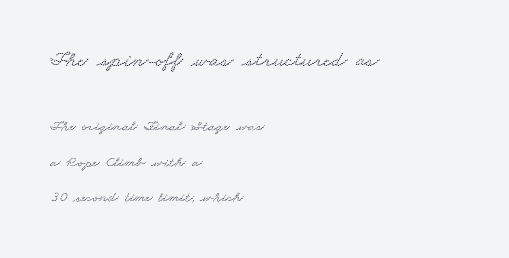
{"underline": "no", "align": "left", "line_spacing": "loose", "line_spacing_ratio": 2.38, "letter_spacing": "normal", "letter_spacing_em": 0.0, "larger_block": "first", "size_ratio": 1.47, "glyph_px": 22}
